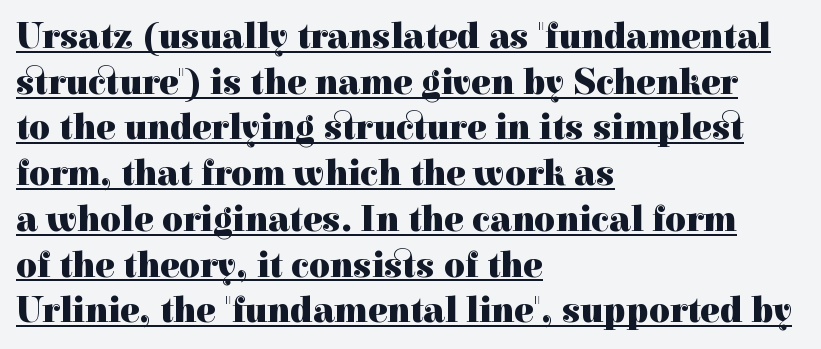
{"serif": "yes", "italic": "no", "bold": "yes", "weight": "heavy", "width": "normal", "x_height": "medium", "monospaced": "no", "underline": "yes", "align": "left", "line_spacing": "normal", "line_spacing_ratio": 1.27, "letter_spacing": "normal", "letter_spacing_em": 0.0, "glyph_px": 36}
